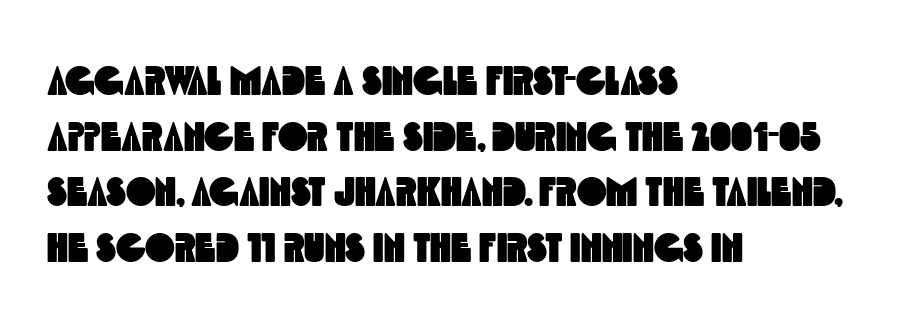
{"serif": "no", "width": "condensed", "x_height": "large", "monospaced": "no", "underline": "no", "align": "left", "line_spacing": "normal", "line_spacing_ratio": 1.39, "letter_spacing": "normal", "letter_spacing_em": 0.0, "glyph_px": 40}
